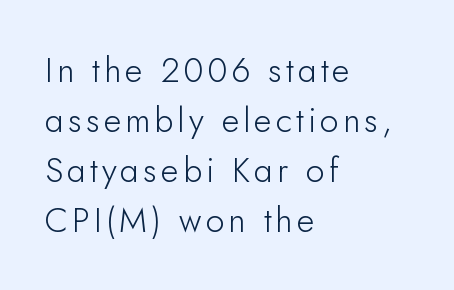
Q: Is the text bold? A: No.
Q: Is the text italic (slanted)? A: No, it is upright.
Q: Is the typeface a serif or a sans-serif typeface? A: Sans-serif.
Q: Is the text underlined? A: No.
Q: How is the paragraph aligned? A: Left-aligned.
Q: Is the spacing between lines tight, normal or loose? A: Normal.
Q: Width (condensed, normal, or wide)? A: Normal.
Q: Stroke contrast? A: Low.
Q: x-height? A: Small.
Q: Monospaced? A: No.
